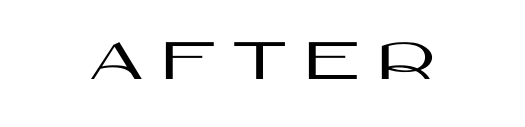
{"serif": "no", "italic": "no", "width": "wide", "stroke_contrast": "high", "x_height": "large", "monospaced": "no", "underline": "no", "letter_spacing": "wide", "letter_spacing_em": 0.29, "glyph_px": 62}
